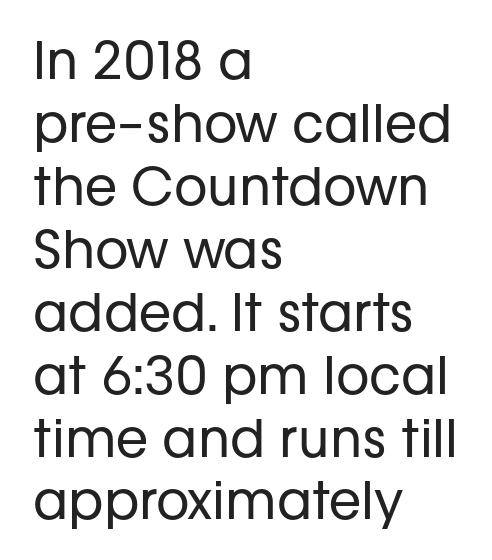
{"serif": "no", "italic": "no", "bold": "no", "weight": "regular", "width": "normal", "stroke_contrast": "low", "x_height": "medium", "monospaced": "no", "underline": "no", "align": "left", "line_spacing_ratio": 1.21, "letter_spacing": "normal", "letter_spacing_em": 0.0, "glyph_px": 52}
